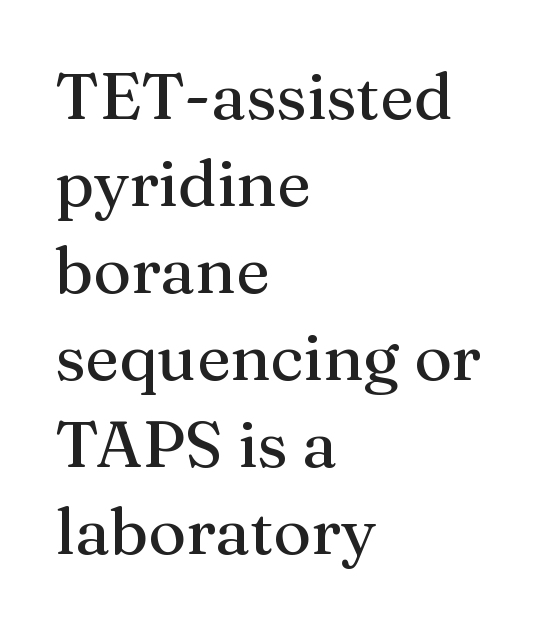
Q: Is the text italic (slanted)? A: No, it is upright.
Q: Is the typeface a serif or a sans-serif typeface? A: Serif.
Q: Is the text underlined? A: No.
Q: How is the paragraph aligned? A: Left-aligned.
Q: Is the spacing between letters normal or unusually wide? A: Normal.
Q: Is the spacing between lines tight, normal or loose? A: Normal.
Q: Width (condensed, normal, or wide)? A: Normal.
Q: Stroke contrast? A: Medium.
Q: x-height? A: Medium.
Q: Monospaced? A: No.
